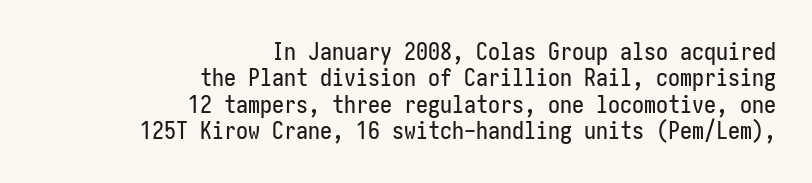
The image shows 24 px text type, upright; set right-aligned, tight line spacing (1.1x), normal letter spacing, not underlined.
